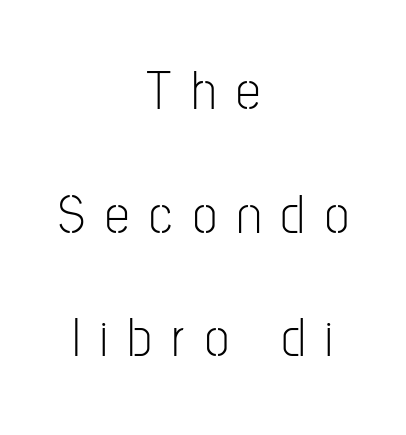
Q: Is the text bold? A: No.
Q: Is the text italic (slanted)? A: No, it is upright.
Q: Is the typeface a serif or a sans-serif typeface? A: Sans-serif.
Q: Is the text underlined? A: No.
Q: How is the paragraph aligned? A: Centered.
Q: Is the spacing between letters normal or unusually wide? A: Unusually wide.
Q: Is the spacing between lines tight, normal or loose? A: Loose.
Q: Width (condensed, normal, or wide)? A: Condensed.
Q: Stroke contrast? A: Low.
Q: x-height? A: Medium.
Q: Monospaced? A: No.
